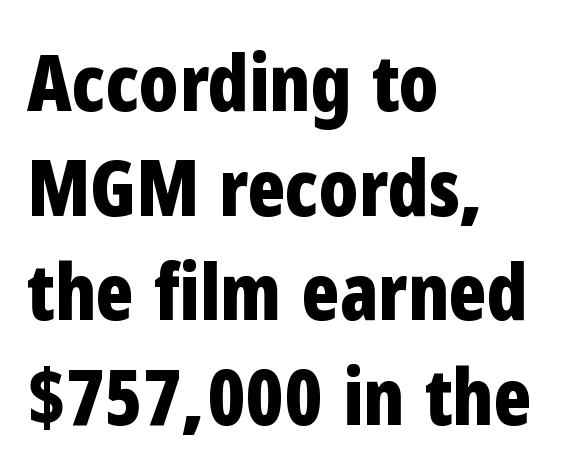
The image shows 78 px bold, condensed sans-serif type, upright; set left-aligned, normal line spacing (1.34x), normal letter spacing, not underlined; low stroke contrast and a medium x-height.
